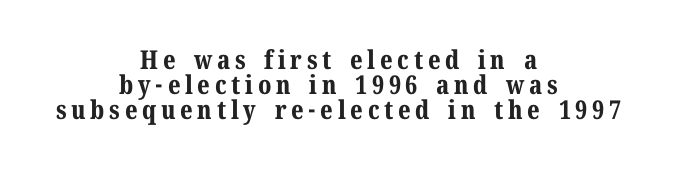
How heavy is the stroke? Heavy — this is a bold. Notice how the passage keeps no hard edge, just a central spine. No italicization has been applied; the sample stays upright. The zone under the glyphs is completely vacant.
